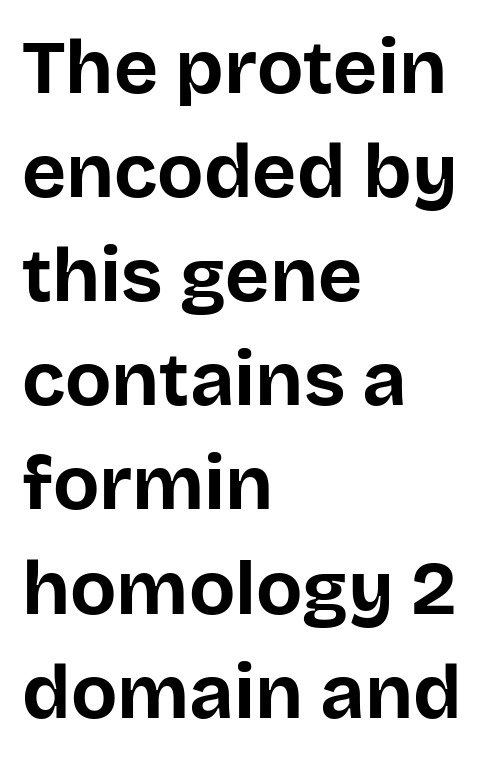
{"serif": "no", "italic": "no", "bold": "yes", "weight": "bold", "width": "normal", "stroke_contrast": "low", "x_height": "large", "monospaced": "no", "underline": "no", "align": "left", "line_spacing": "normal", "line_spacing_ratio": 1.37, "letter_spacing": "normal", "letter_spacing_em": 0.0, "glyph_px": 76}
